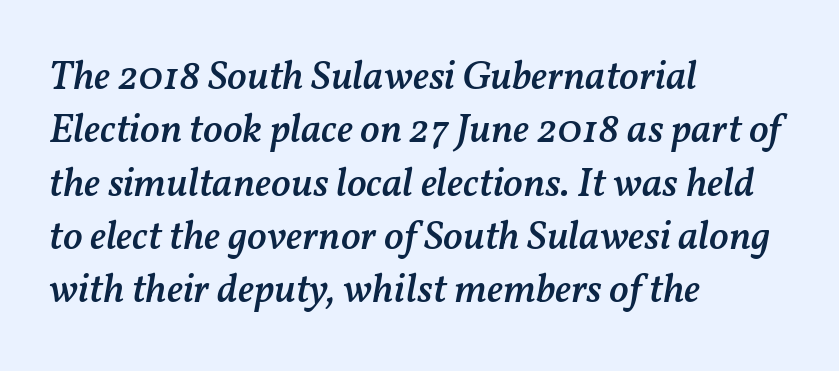
Observe the lean: these are italic letterforms. What weight is shown? A semibold, between regular and bold. Notice how descenders clear the ascenders below comfortably — that's standard leading. Descenders are the only things crossing below the line. Tracking value appears to be zero — textbook default spacing. Each letter keeps its own natural width here, so spacing adapts to shape.
